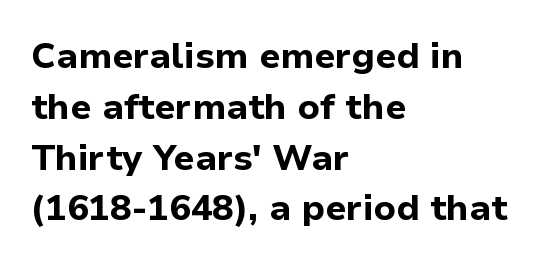
{"serif": "no", "italic": "no", "bold": "yes", "weight": "bold", "width": "normal", "stroke_contrast": "low", "x_height": "medium", "monospaced": "no", "underline": "no", "align": "left", "line_spacing": "normal", "line_spacing_ratio": 1.41, "letter_spacing": "normal", "letter_spacing_em": 0.0, "glyph_px": 36}
